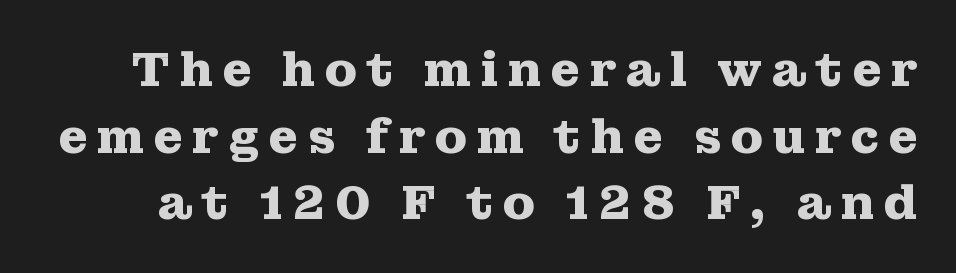
{"serif": "yes", "italic": "no", "bold": "yes", "weight": "heavy", "width": "wide", "stroke_contrast": "medium", "x_height": "medium", "monospaced": "no", "underline": "no", "line_spacing": "normal", "line_spacing_ratio": 1.39, "glyph_px": 48}
